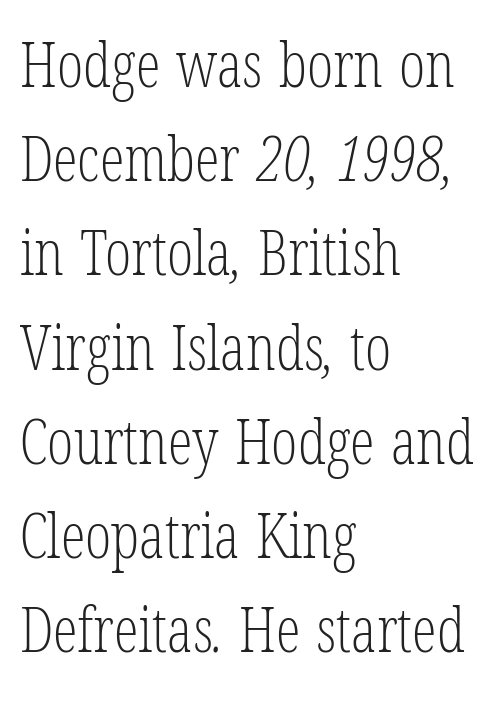
Q: Is the text bold? A: No.
Q: Is the typeface a serif or a sans-serif typeface? A: Serif.
Q: Is the text underlined? A: No.
Q: How is the paragraph aligned? A: Left-aligned.
Q: Is the spacing between letters normal or unusually wide? A: Normal.
Q: Is the spacing between lines tight, normal or loose? A: Normal.
Q: Width (condensed, normal, or wide)? A: Condensed.
Q: Stroke contrast? A: Low.
Q: x-height? A: Medium.
Q: Monospaced? A: No.
